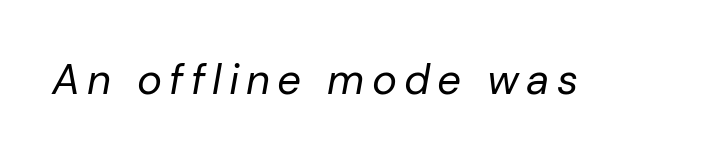
The image shows 42 px regular-weight type, italic (leaning right); set not underlined; low stroke contrast and a medium x-height.
